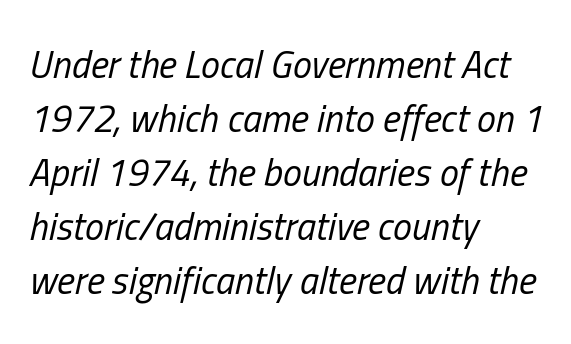
{"italic": "yes", "lean": "right", "slant_degrees": 13, "bold": "no", "weight": "regular", "width": "condensed", "stroke_contrast": "low", "x_height": "medium", "monospaced": "no", "underline": "no", "align": "left", "line_spacing": "normal", "line_spacing_ratio": 1.42, "letter_spacing": "normal", "letter_spacing_em": 0.0, "glyph_px": 38}
